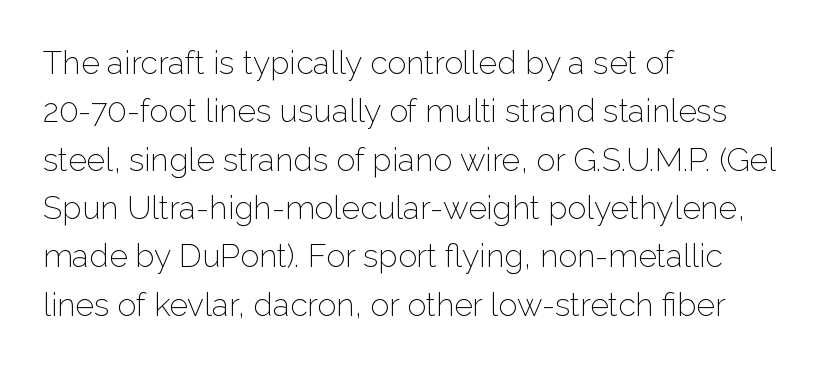
The image shows 32 px light sans-serif type, upright; set left-aligned, normal line spacing (1.51x), normal letter spacing, not underlined; low stroke contrast and a medium x-height.
